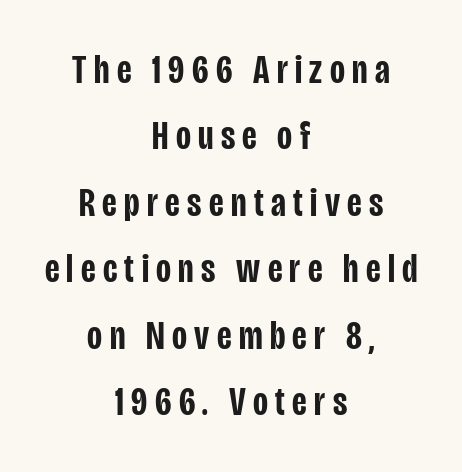
{"serif": "no", "italic": "no", "bold": "semi", "weight": "semibold", "width": "condensed", "stroke_contrast": "low", "x_height": "large", "monospaced": "no", "underline": "no", "align": "center", "line_spacing": "normal", "line_spacing_ratio": 1.62, "glyph_px": 41}
